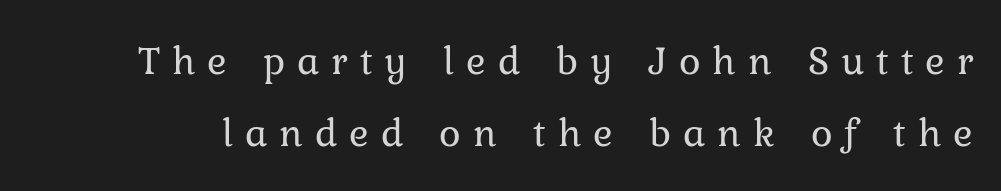
Check the space under the baseline: it is left empty. Is there any slant? The stems are plumb. Stems and bowls with no extra thickness — not bold. This sample has the flowing, uneven cadence of proportional lettering.
